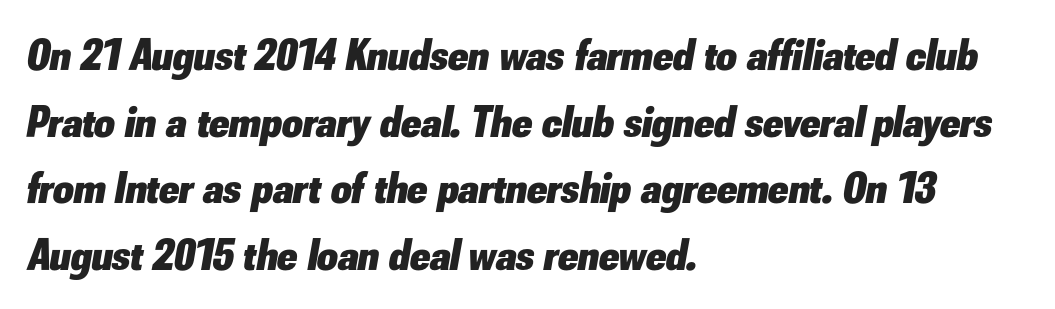
All the whitespace from short lines collects on the right. Notice how descenders clear the ascenders below comfortably — that's standard leading. Proportional: the letters do not fall into vertical columns. Observe the lean: these are italic letterforms. Descender tails drop into unmarked territory. The strokes are fattened all the way to bold.
